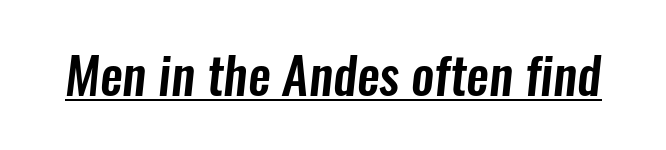
The image shows 51 px condensed sans-serif type; set normal letter spacing, underlined; low stroke contrast and a medium x-height.
